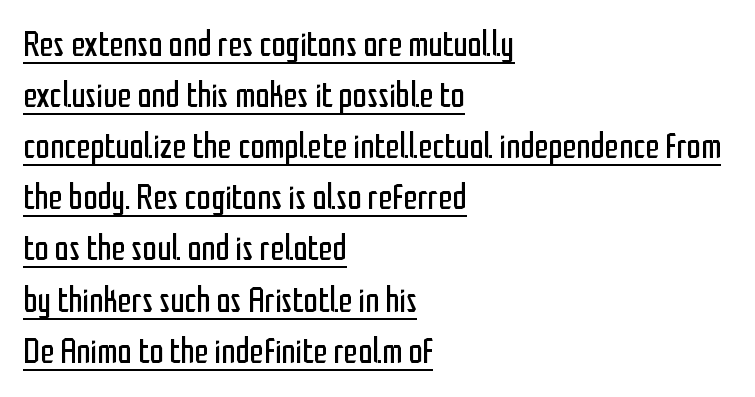
The image shows 36 px regular-weight, condensed sans-serif type, upright; set left-aligned, normal line spacing (1.42x), normal letter spacing, underlined; low stroke contrast and a medium x-height.
